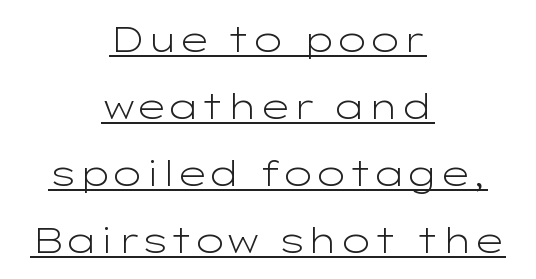
{"serif": "no", "italic": "no", "bold": "no", "weight": "light", "width": "wide", "stroke_contrast": "low", "x_height": "medium", "monospaced": "no", "underline": "yes", "align": "center", "line_spacing": "loose", "line_spacing_ratio": 1.91, "letter_spacing": "normal", "letter_spacing_em": 0.0, "glyph_px": 35}
